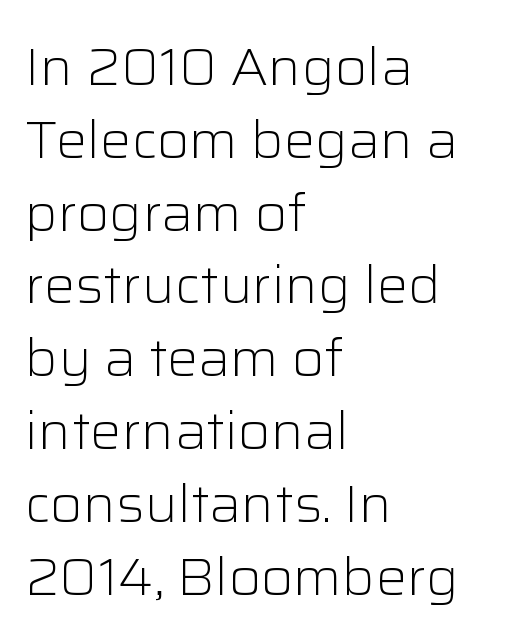
The image shows 52 px light sans-serif type, upright; set left-aligned, normal line spacing (1.4x), normal letter spacing, not underlined; low stroke contrast and a medium x-height.
